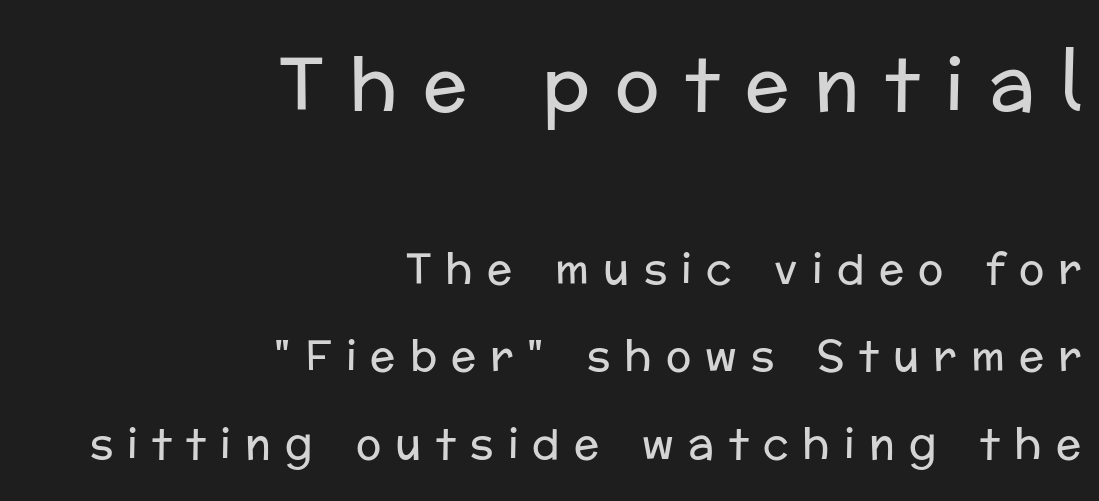
The image shows 74 px regular-weight sans-serif type, upright; set right-aligned, loose line spacing (2.08x), unusually wide letter spacing (+0.34 em), not underlined; the first (top) block is 1.76x larger; low stroke contrast and a medium x-height.
